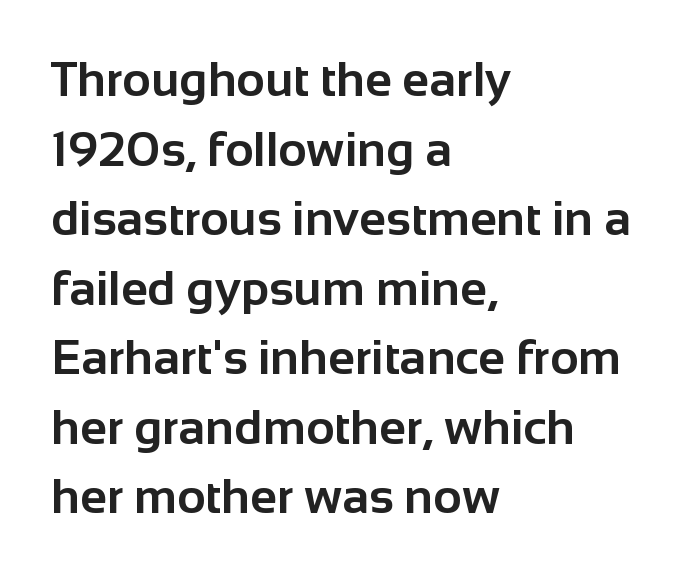
{"serif": "no", "italic": "no", "bold": "yes", "weight": "bold", "width": "normal", "stroke_contrast": "low", "x_height": "medium", "monospaced": "no", "underline": "no", "align": "left", "line_spacing": "normal", "line_spacing_ratio": 1.42, "letter_spacing": "normal", "letter_spacing_em": 0.0, "glyph_px": 49}
